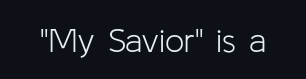
{"serif": "no", "italic": "no", "bold": "no", "weight": "light", "width": "normal", "stroke_contrast": "low", "x_height": "medium", "monospaced": "no", "underline": "no", "letter_spacing": "normal", "letter_spacing_em": 0.0, "glyph_px": 34}
